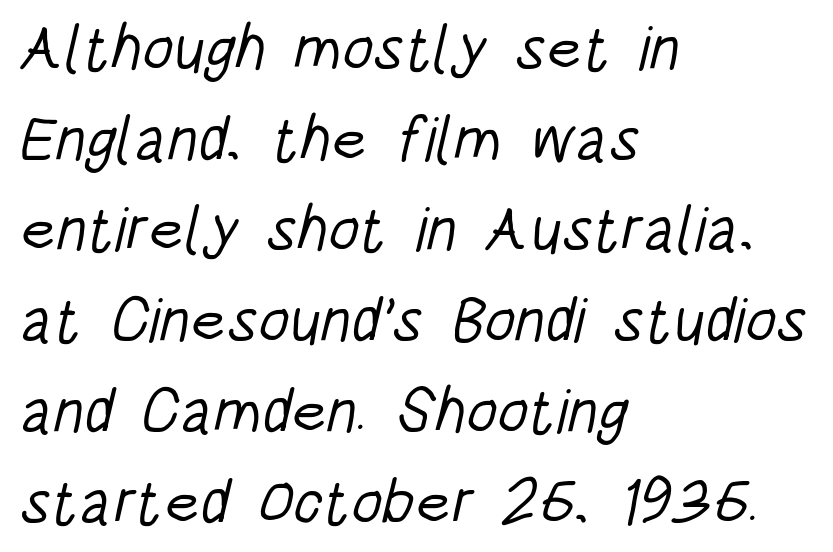
The image shows 63 px light, condensed sans-serif type; set left-aligned, normal line spacing (1.44x), normal letter spacing, not underlined; low stroke contrast and a large x-height.
